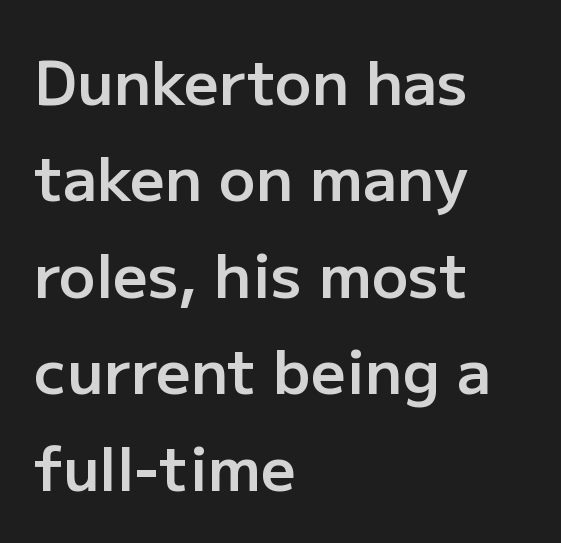
The image shows 61 px semibold sans-serif type, upright; set left-aligned, normal line spacing (1.58x), normal letter spacing, not underlined; low stroke contrast and a medium x-height.
